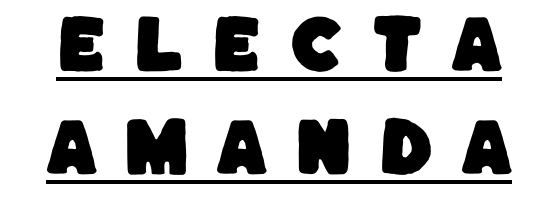
The image shows 64 px sans-serif type; set normal line spacing (1.61x), unusually wide letter spacing (+0.43 em), underlined; low stroke contrast and a large x-height.
